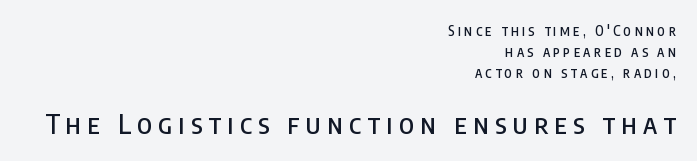
The image shows 27 px text type, upright; set right-aligned, normal line spacing (1.5x), unusually wide letter spacing (+0.23 em), not underlined; the second (bottom) block is 1.93x larger.
